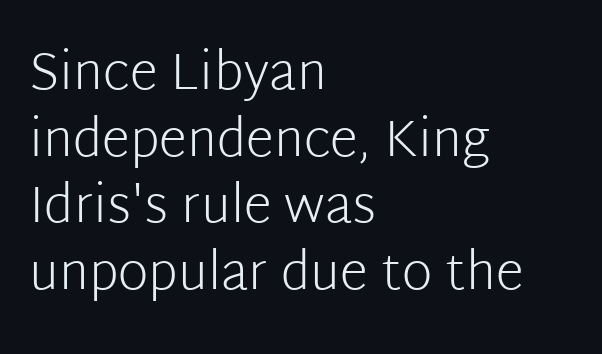
{"serif": "no", "italic": "no", "bold": "no", "weight": "light", "width": "normal", "stroke_contrast": "low", "x_height": "medium", "monospaced": "no", "underline": "no", "align": "left", "line_spacing": "normal", "line_spacing_ratio": 1.28, "letter_spacing": "normal", "letter_spacing_em": 0.0, "glyph_px": 52}
